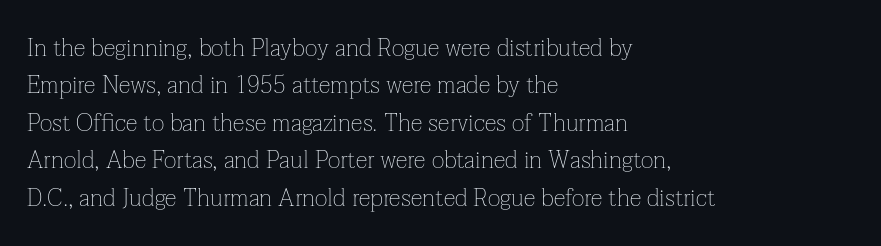
The image shows 24 px text type, upright; set left-aligned, normal line spacing (1.56x), normal letter spacing, not underlined.
